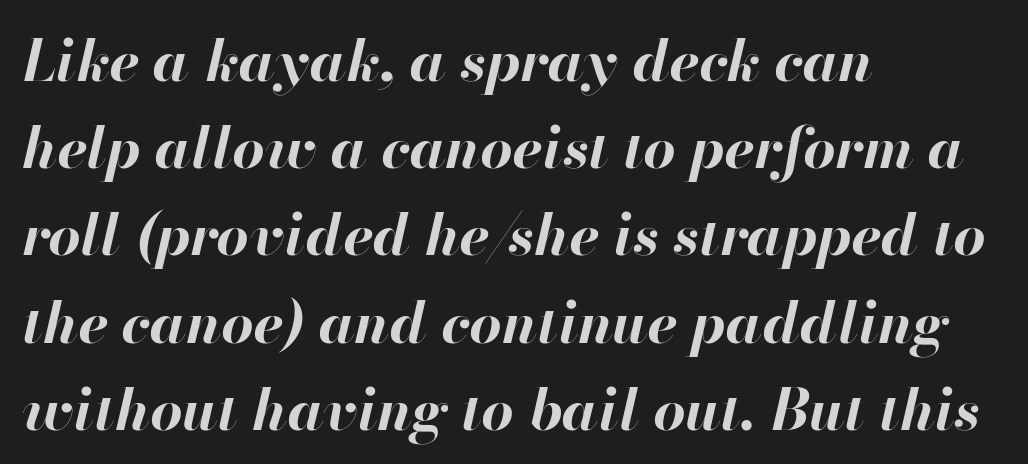
Does the copy run flush right? No — it runs flush left. What's the leading like? Ordinary, nothing unusual. The strip under each line holds only bare page. This is oblique type, the kind used for emphasis or titles. Think of a printed novel: that variable character pitch is what you see here.
